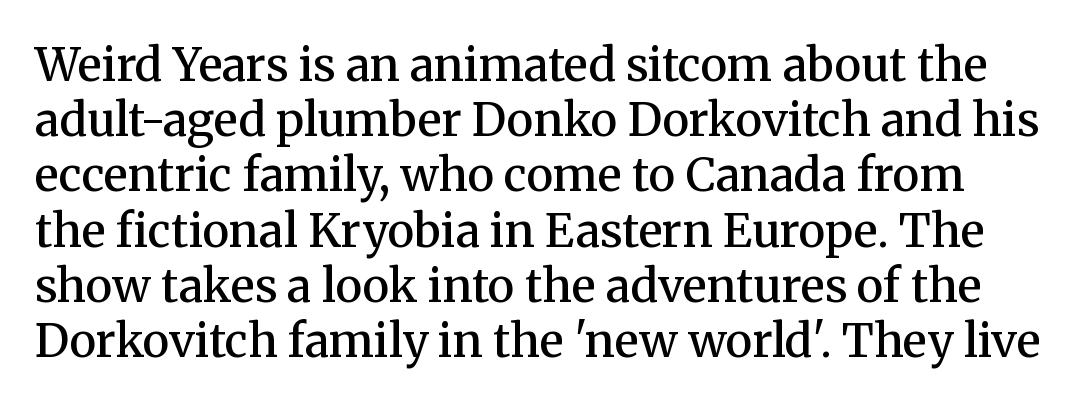
Q: Is the text bold? A: Semi-bold.
Q: Is the text italic (slanted)? A: No, it is upright.
Q: Is the typeface a serif or a sans-serif typeface? A: Serif.
Q: Is the text underlined? A: No.
Q: Is the spacing between letters normal or unusually wide? A: Normal.
Q: Width (condensed, normal, or wide)? A: Normal.
Q: Stroke contrast? A: Medium.
Q: x-height? A: Medium.
Q: Monospaced? A: No.
